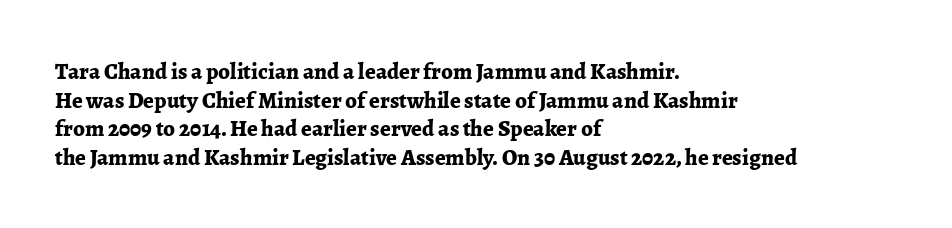
Every character sits straight up, as roman type does. Stroke thickness is high; the sample reads as a true bold. Inter-character spacing is left at the font's built-in metrics. Casual observation: everything's shoved over to the left. The specimen omits any rule beneath the text block's lines.
